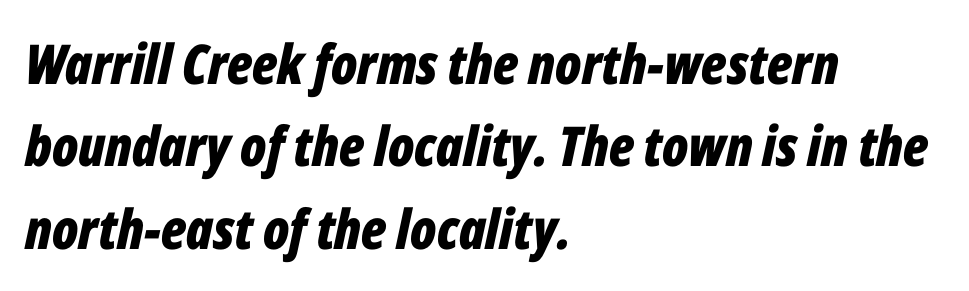
{"italic": "yes", "lean": "right", "slant_degrees": 12, "bold": "yes", "weight": "bold", "width": "condensed", "stroke_contrast": "low", "x_height": "medium", "monospaced": "no", "underline": "no", "align": "left", "line_spacing": "normal", "line_spacing_ratio": 1.5, "letter_spacing": "normal", "letter_spacing_em": 0.0, "glyph_px": 55}
